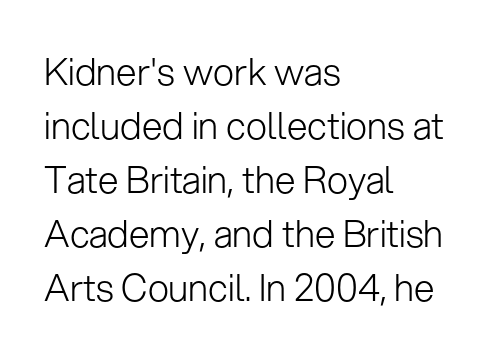
Normally led — the rows are evenly, conventionally spaced. Varying glyph widths throughout — classic text-font behaviour. The ragged edge is on the right, which tells us the setting is flush left. The characters display no serif detailing; their extremities are plain. Weight: not bold — regular or lighter. Posture: straight, roman, zero tilt.
